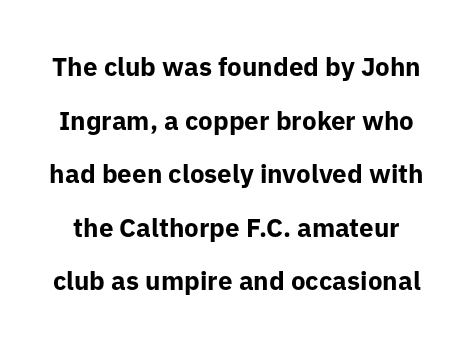
This rendering features lettering with no underline. How would I describe the line gaps? Wide and relaxed. The tracking reads as untouched default to a designer's eye. This is the regular roman posture of the typeface. The letters are bold, with thick, heavy strokes.
